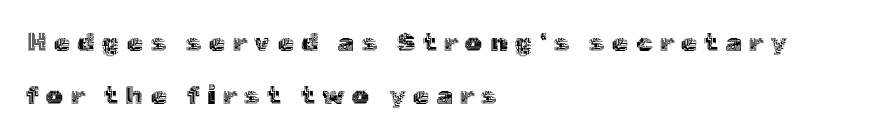
The image shows 26 px text type, upright; set left-aligned, loose line spacing (2.03x), unusually wide letter spacing (+0.29 em), not underlined.
